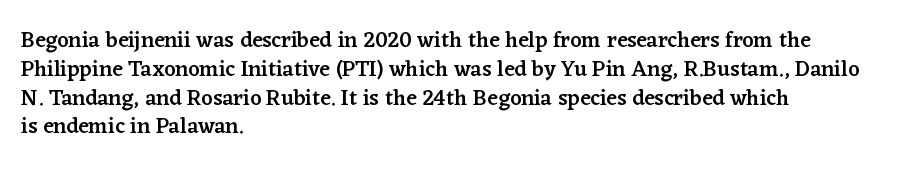
The image shows 22 px text type, upright; set left-aligned, normal line spacing (1.31x), normal letter spacing, not underlined.
